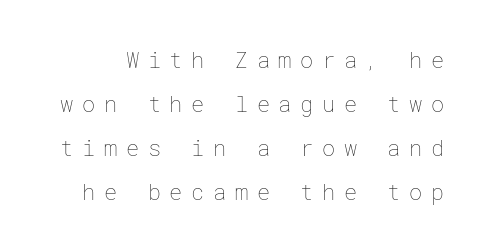
These glyphs show unthickened strokes, regular width or finer. Check the space under the baseline: it is left empty. Leading is clearly above the norm, producing a sparse column. How are the letters spaced? Widely, with obvious added tracking. Designer's note — italics off, roman on.
